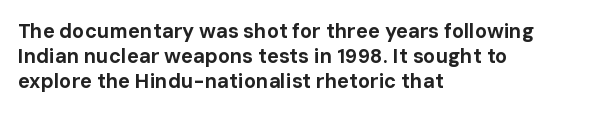
{"italic": "no", "bold": "yes", "underline": "no", "align": "left", "line_spacing": "normal", "line_spacing_ratio": 1.25, "letter_spacing": "normal", "letter_spacing_em": 0.0, "glyph_px": 20}
